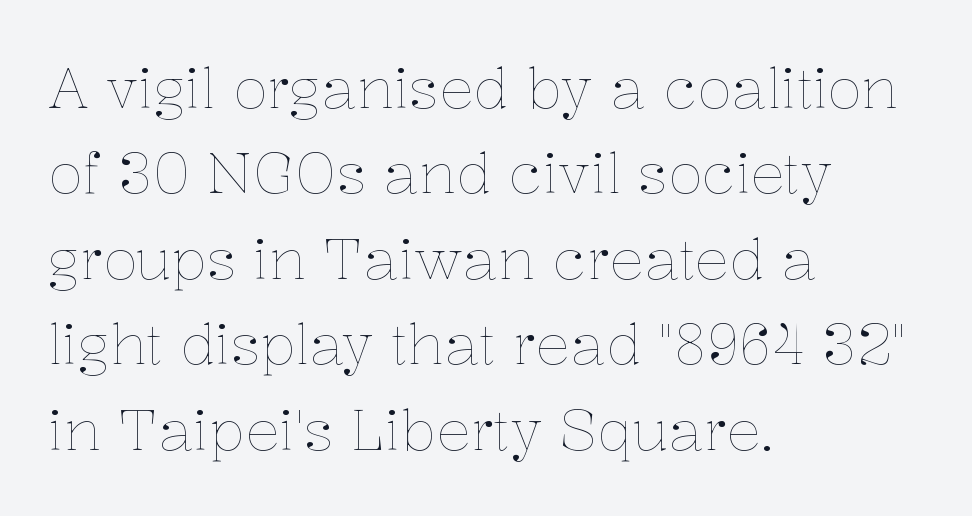
Spacing verdict: proportional, widths tailored to each character. Is there any slant? The stems are plumb. Words float on clear page, feet unadorned. Notice how the passage keeps a crisp vertical edge on the left only.
